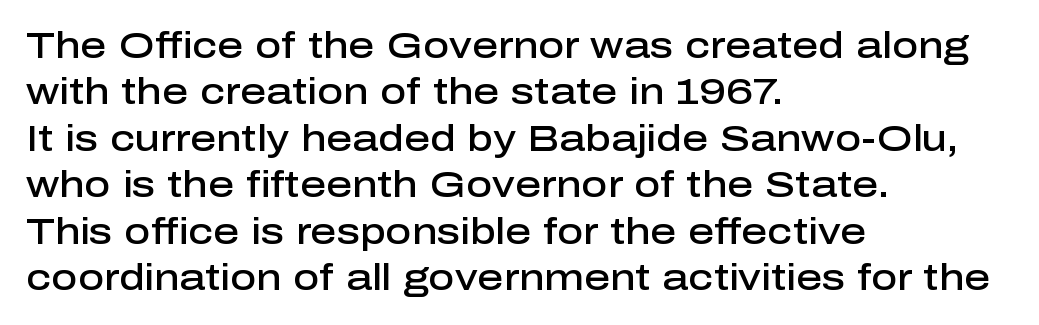
Q: Is the text bold? A: Semi-bold.
Q: Is the text italic (slanted)? A: No, it is upright.
Q: Is the typeface a serif or a sans-serif typeface? A: Sans-serif.
Q: Is the text underlined? A: No.
Q: How is the paragraph aligned? A: Left-aligned.
Q: Is the spacing between letters normal or unusually wide? A: Normal.
Q: Is the spacing between lines tight, normal or loose? A: Normal.
Q: Width (condensed, normal, or wide)? A: Normal.
Q: Stroke contrast? A: Low.
Q: x-height? A: Medium.
Q: Monospaced? A: No.
